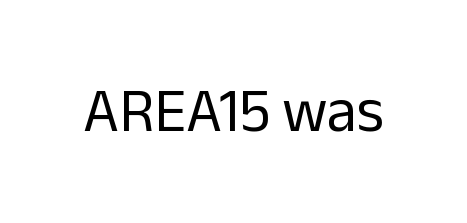
Q: Is the text bold? A: No.
Q: Is the text italic (slanted)? A: No, it is upright.
Q: Is the typeface a serif or a sans-serif typeface? A: Sans-serif.
Q: Is the text underlined? A: No.
Q: Is the spacing between letters normal or unusually wide? A: Normal.
Q: Width (condensed, normal, or wide)? A: Normal.
Q: Stroke contrast? A: Low.
Q: x-height? A: Medium.
Q: Monospaced? A: No.
